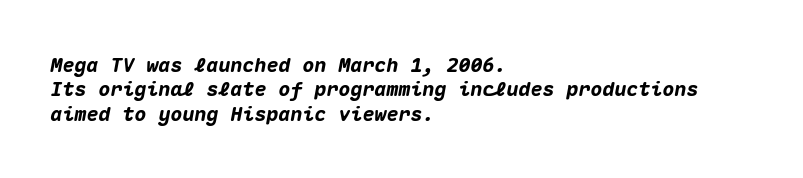
Caption: standard tracking, unaltered. Notice how the stems are inclined rather than vertical — that's the hallmark of italics. Emphasis by weight is at full strength: bold. The specimen omits any rule beneath the text block's lines.
